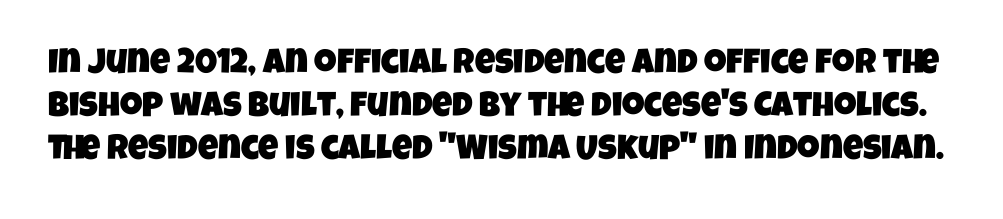
Q: Is the typeface a serif or a sans-serif typeface? A: Sans-serif.
Q: Is the text underlined? A: No.
Q: Is the spacing between letters normal or unusually wide? A: Normal.
Q: Width (condensed, normal, or wide)? A: Condensed.
Q: Stroke contrast? A: Low.
Q: x-height? A: Large.
Q: Monospaced? A: No.
